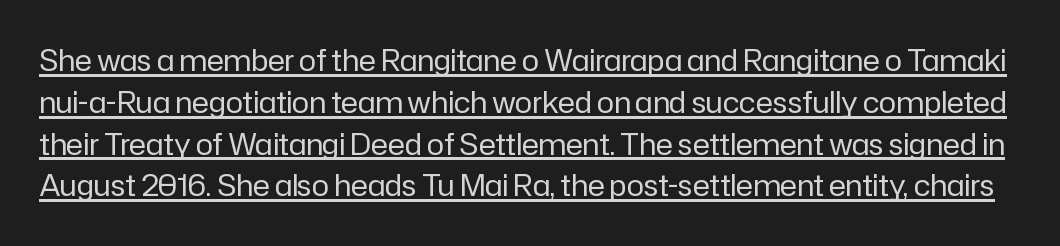
Each letter's strokes conclude bluntly, with no projecting serifs. The letters advance in unequal steps, a hallmark of proportional type. Honestly, the underline is the first thing you notice here. Characters follow at the spacing the type designer built in. Is the type heavy? It reads as light-to-regular instead. Leading: standard.
